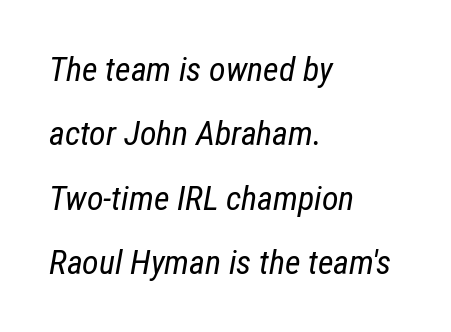
{"italic": "yes", "lean": "right", "slant_degrees": 12, "bold": "no", "weight": "regular", "width": "condensed", "stroke_contrast": "low", "x_height": "medium", "monospaced": "no", "underline": "no", "align": "left", "line_spacing_ratio": 1.89, "letter_spacing": "normal", "letter_spacing_em": 0.0, "glyph_px": 34}
